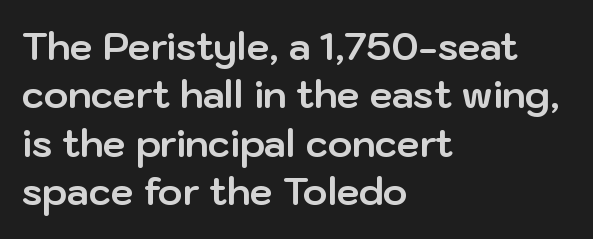
The image shows 37 px bold sans-serif type, upright; set left-aligned, normal line spacing (1.31x), normal letter spacing, not underlined; low stroke contrast and a medium x-height.
